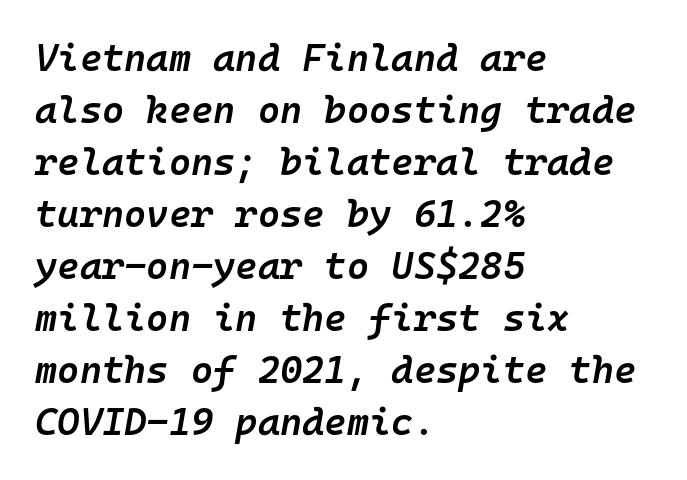
Bare-footed words on every line. Tracking value appears to be zero — textbook default spacing. Vertically, the passage feels balanced, rows spaced as you'd expect. A typesetter would call this monospace, since all characters share one set width. Line beginnings align vertically; line endings do not.
